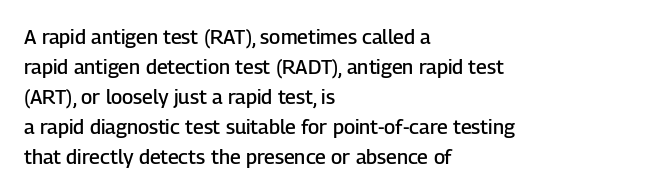
The image shows 20 px text type, upright; set left-aligned, normal line spacing (1.5x), normal letter spacing, not underlined.
